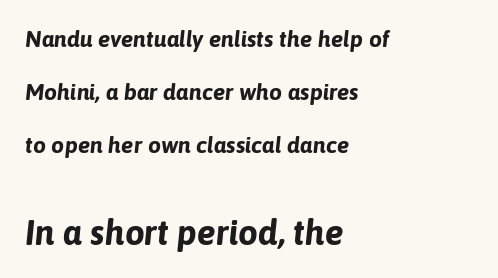
{"italic": "yes", "lean": "right", "slant_degrees": 6, "bold": "yes", "weight": "bold", "width": "normal", "stroke_contrast": "low", "x_height": "medium", "monospaced": "no", "underline": "no", "align": "left", "line_spacing": "loose", "line_spacing_ratio": 2.3, "letter_spacing": "normal", "letter_spacing_em": 0.0, "larger_block": "second", "size_ratio": 1.52, "glyph_px": 35}
